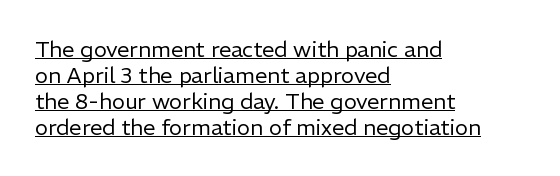
Q: Is the text bold? A: No.
Q: Is the text italic (slanted)? A: No, it is upright.
Q: Is the text underlined? A: Yes.
Q: How is the paragraph aligned? A: Left-aligned.
Q: Is the spacing between letters normal or unusually wide? A: Normal.
